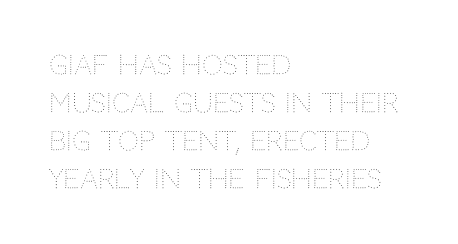
Visually the block forms a straight wall on the left and a jagged coastline on the right. Caption: standard tracking, unaltered. The type sits square on the baseline with zero lean. Weight: not bold — regular or lighter.
